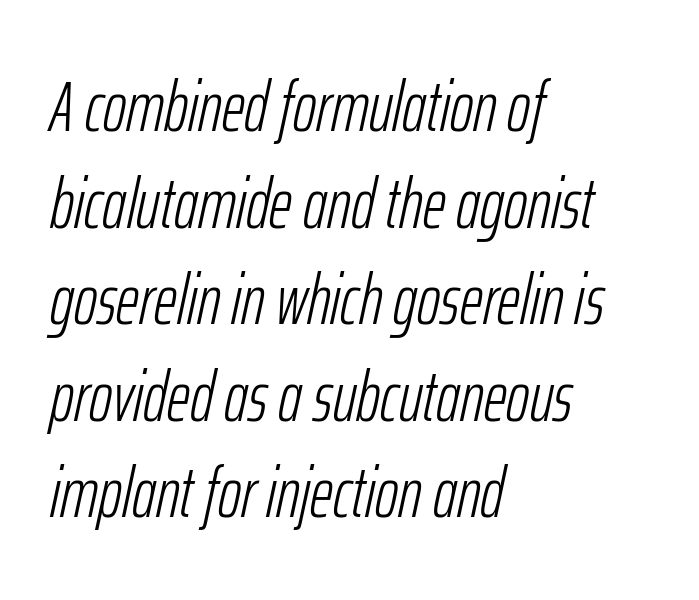
Q: Is the text bold? A: No.
Q: Is the text italic (slanted)? A: Yes, it leans right by about 12 degrees.
Q: Is the text underlined? A: No.
Q: How is the paragraph aligned? A: Left-aligned.
Q: Is the spacing between letters normal or unusually wide? A: Normal.
Q: Is the spacing between lines tight, normal or loose? A: Normal.
Q: Width (condensed, normal, or wide)? A: Condensed.
Q: Stroke contrast? A: Low.
Q: x-height? A: Medium.
Q: Monospaced? A: No.
